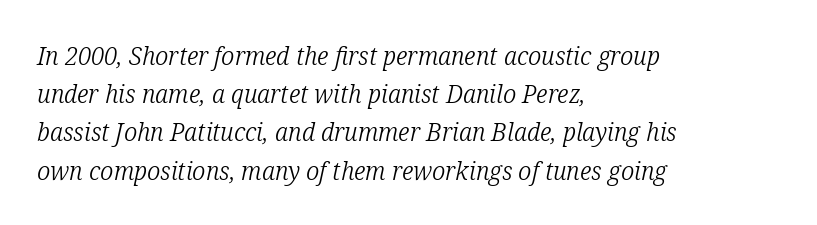
{"italic": "yes", "lean": "right", "slant_degrees": 12, "bold": "no", "underline": "no", "align": "left", "line_spacing": "normal", "line_spacing_ratio": 1.47, "letter_spacing": "normal", "letter_spacing_em": 0.0, "glyph_px": 26}
